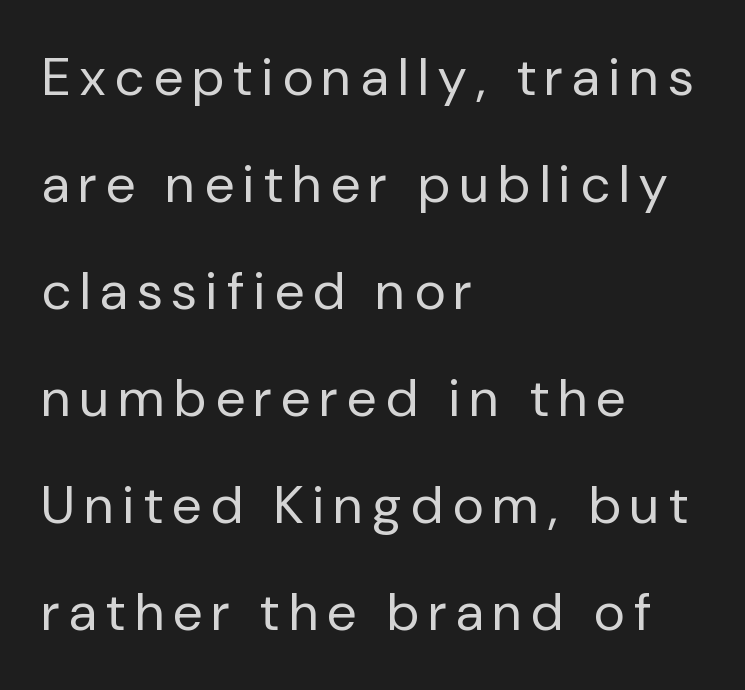
Q: Is the text bold? A: No.
Q: Is the text italic (slanted)? A: No, it is upright.
Q: Is the typeface a serif or a sans-serif typeface? A: Sans-serif.
Q: Is the text underlined? A: No.
Q: How is the paragraph aligned? A: Left-aligned.
Q: Is the spacing between lines tight, normal or loose? A: Loose.
Q: Width (condensed, normal, or wide)? A: Normal.
Q: Stroke contrast? A: Low.
Q: x-height? A: Medium.
Q: Monospaced? A: No.
